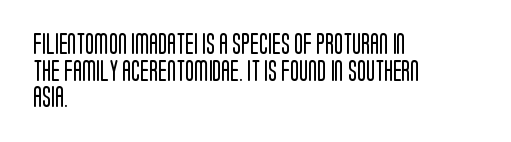
Summary of weight: not heavy and not bold. The vertical gap from one line to the next is medium. The type is set solid horizontally, with unmodified tracking. No italicization has been applied; the sample stays upright. The paragraph shown leans on its left margin. The gap between lines stays unmarked.
